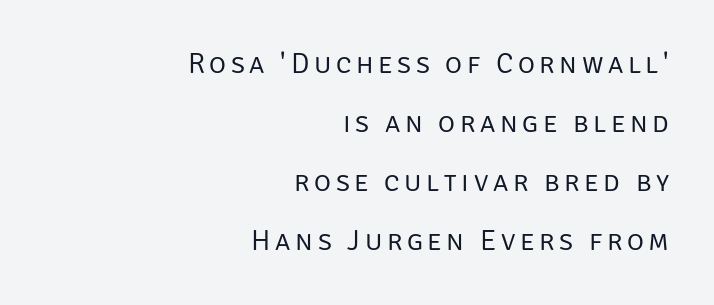
The image shows 29 px regular-weight sans-serif type, upright; set right-aligned, loose line spacing (2.04x), not underlined; low stroke contrast and a large x-height.
